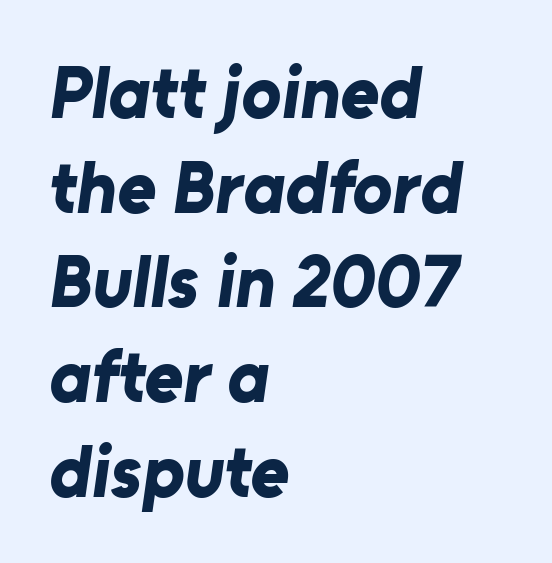
The image shows 74 px bold sans-serif type; set left-aligned, normal line spacing (1.28x), normal letter spacing, not underlined; low stroke contrast and a medium x-height.
